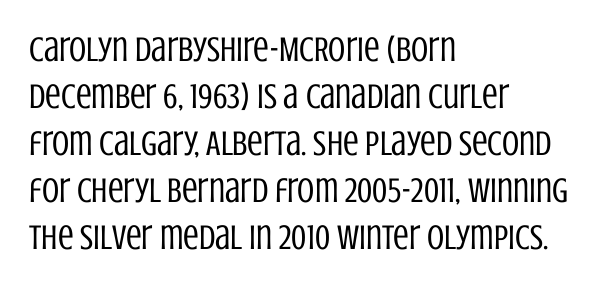
Q: Is the text bold? A: No.
Q: Is the text italic (slanted)? A: No, it is upright.
Q: Is the typeface a serif or a sans-serif typeface? A: Sans-serif.
Q: Is the text underlined? A: No.
Q: How is the paragraph aligned? A: Left-aligned.
Q: Is the spacing between letters normal or unusually wide? A: Normal.
Q: Is the spacing between lines tight, normal or loose? A: Normal.
Q: Width (condensed, normal, or wide)? A: Condensed.
Q: Stroke contrast? A: Low.
Q: x-height? A: Large.
Q: Monospaced? A: No.
